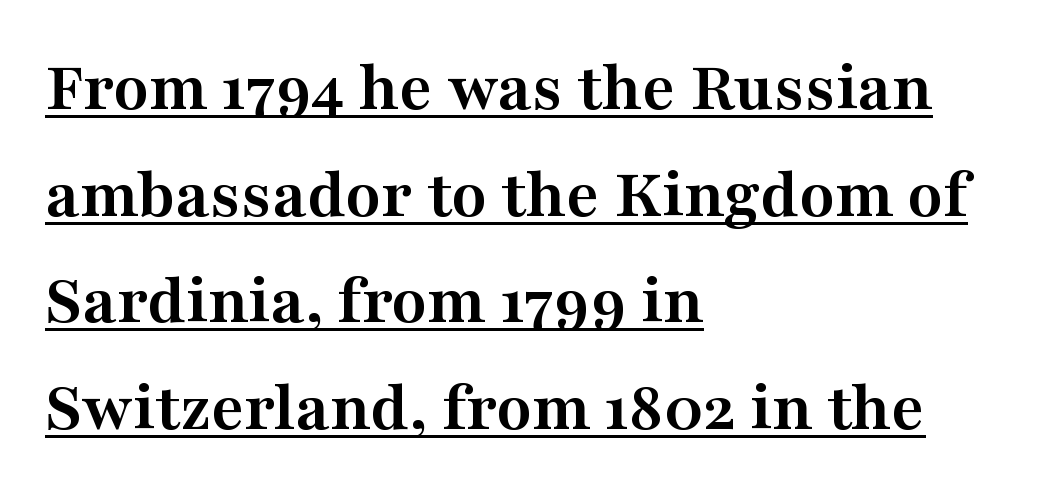
The axis of the letterforms is exactly vertical. Is the block centered? No — it sits flush against the left margin. Is the letter spacing exaggerated? No — it looks like the ordinary default. The passage shown is typeset with a serif family. The typesetter has applied underlining to the passage shown.
